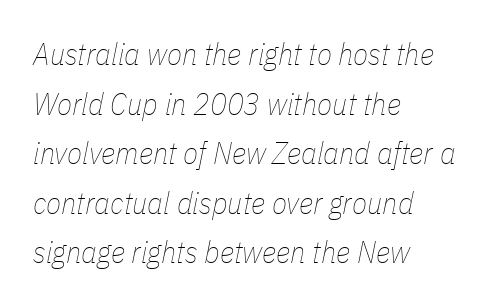
Q: Is the text bold? A: No.
Q: Is the text italic (slanted)? A: Yes, it leans right by about 11 degrees.
Q: Is the text underlined? A: No.
Q: How is the paragraph aligned? A: Left-aligned.
Q: Is the spacing between letters normal or unusually wide? A: Normal.
Q: Is the spacing between lines tight, normal or loose? A: Normal.
Q: Width (condensed, normal, or wide)? A: Condensed.
Q: Stroke contrast? A: Low.
Q: x-height? A: Medium.
Q: Monospaced? A: No.
